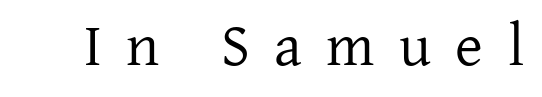
The image shows 60 px regular-weight serif type, upright; set unusually wide letter spacing (+0.41 em), not underlined; low stroke contrast and a medium x-height.
